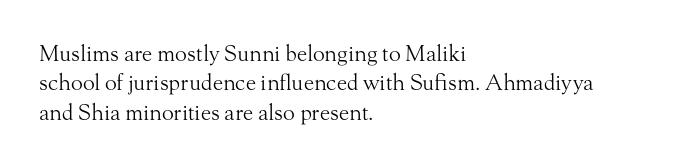
Q: Is the text bold? A: No.
Q: Is the text italic (slanted)? A: No, it is upright.
Q: Is the text underlined? A: No.
Q: How is the paragraph aligned? A: Left-aligned.
Q: Is the spacing between letters normal or unusually wide? A: Normal.
Q: Is the spacing between lines tight, normal or loose? A: Normal.
